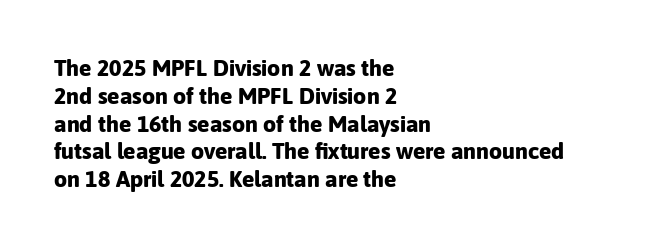
The image shows 23 px bold type, upright; set left-aligned, line spacing 1.21x, normal letter spacing, not underlined.
